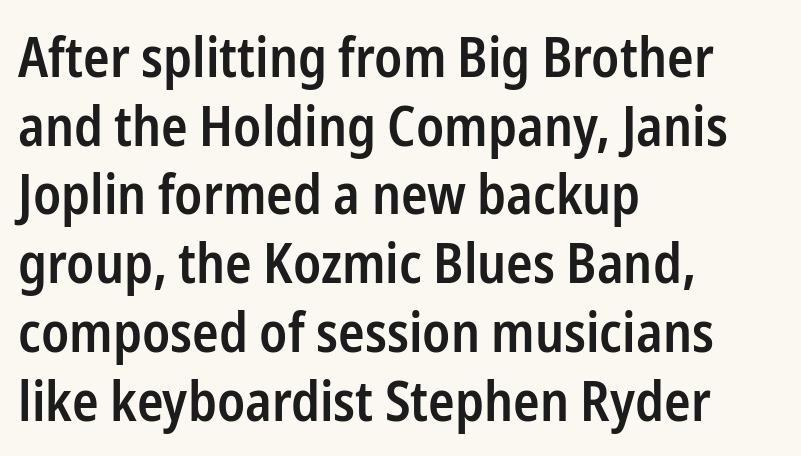
{"serif": "no", "italic": "no", "bold": "semi", "weight": "semibold", "width": "condensed", "stroke_contrast": "low", "x_height": "medium", "monospaced": "no", "underline": "no", "align": "left", "line_spacing": "normal", "line_spacing_ratio": 1.25, "letter_spacing": "normal", "letter_spacing_em": 0.0, "glyph_px": 55}
